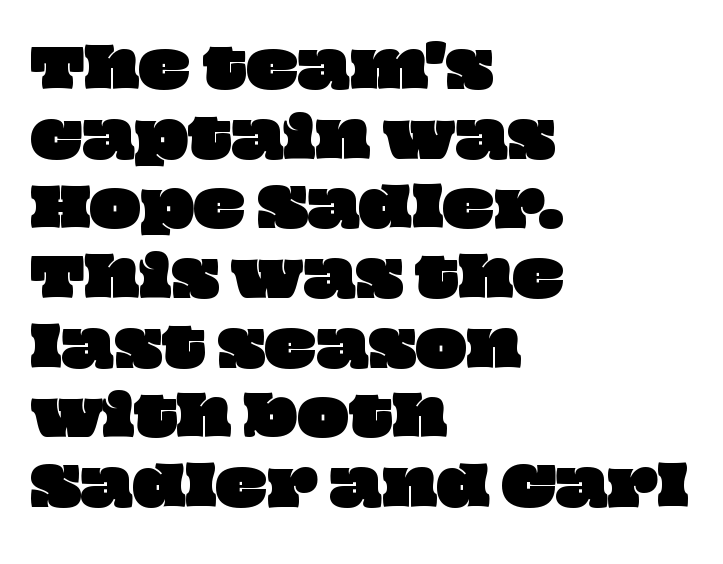
Each letter keeps its own natural width here, so spacing adapts to shape. Decoration check: the copy has no underline. The paragraph has a hard left edge and a soft right edge. The horizontal fit of the characters is conventional and even.
